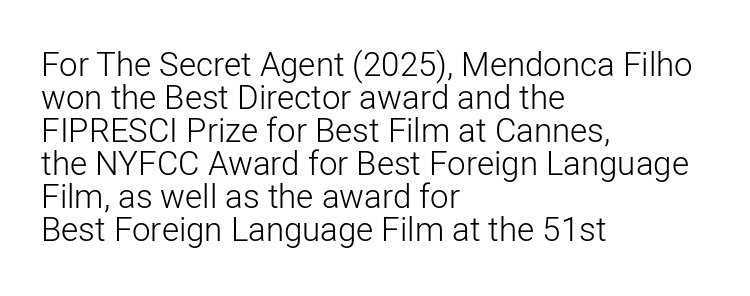
{"serif": "no", "italic": "no", "bold": "no", "weight": "light", "width": "normal", "stroke_contrast": "low", "x_height": "medium", "monospaced": "no", "underline": "no", "align": "left", "line_spacing": "tight", "line_spacing_ratio": 1.0, "letter_spacing": "normal", "letter_spacing_em": 0.0, "glyph_px": 33}
